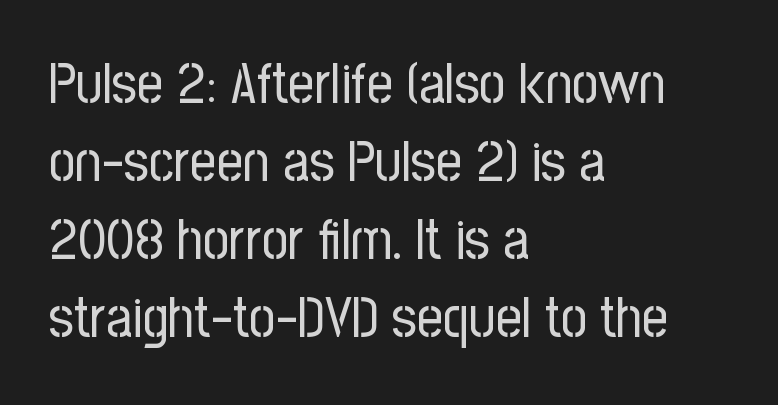
The image shows 57 px regular-weight, condensed sans-serif type, upright; set left-aligned, normal line spacing (1.37x), normal letter spacing, not underlined; low stroke contrast and a medium x-height.
